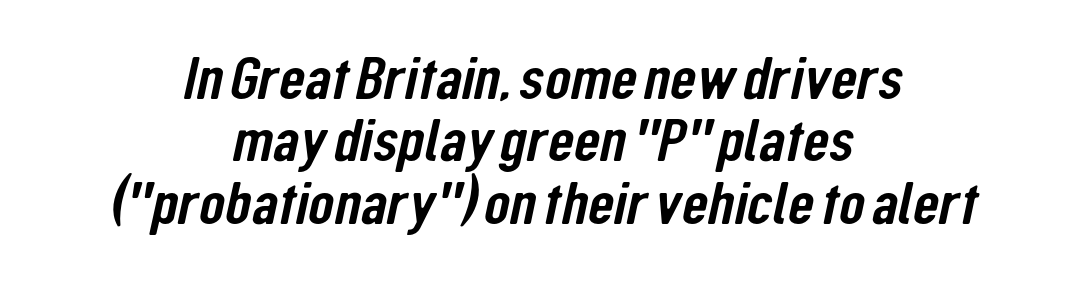
The image shows 60 px condensed sans-serif type; set centered, tight line spacing (1.04x), normal letter spacing, not underlined; low stroke contrast and a medium x-height.
